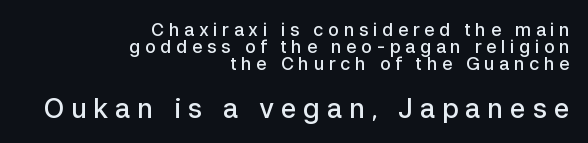
The image shows 27 px text type, upright; set right-aligned, tight line spacing (0.95x), unusually wide letter spacing (+0.25 em), not underlined; the second (bottom) block is 1.5x larger.
